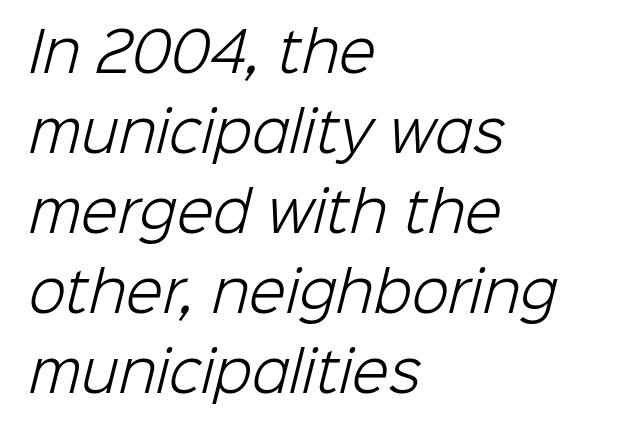
{"serif": "no", "bold": "no", "weight": "light", "width": "normal", "stroke_contrast": "low", "x_height": "medium", "monospaced": "no", "underline": "no", "align": "left", "line_spacing": "normal", "line_spacing_ratio": 1.48, "letter_spacing": "normal", "letter_spacing_em": 0.0, "glyph_px": 54}
